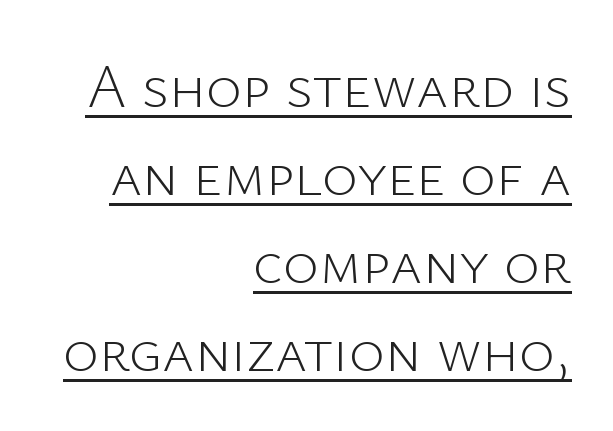
Q: Is the text bold? A: No.
Q: Is the text italic (slanted)? A: No, it is upright.
Q: Is the typeface a serif or a sans-serif typeface? A: Sans-serif.
Q: Is the text underlined? A: Yes.
Q: How is the paragraph aligned? A: Right-aligned.
Q: Is the spacing between letters normal or unusually wide? A: Normal.
Q: Is the spacing between lines tight, normal or loose? A: Normal.
Q: Width (condensed, normal, or wide)? A: Normal.
Q: Stroke contrast? A: Low.
Q: x-height? A: Medium.
Q: Monospaced? A: No.
